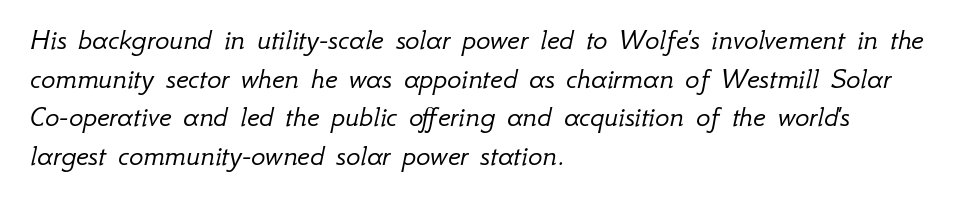
Q: Is the text bold? A: No.
Q: Is the text italic (slanted)? A: Yes, it leans right by about 12 degrees.
Q: Is the text underlined? A: No.
Q: How is the paragraph aligned? A: Left-aligned.
Q: Is the spacing between letters normal or unusually wide? A: Normal.
Q: Is the spacing between lines tight, normal or loose? A: Normal.
Q: Width (condensed, normal, or wide)? A: Normal.
Q: Stroke contrast? A: Low.
Q: x-height? A: Small.
Q: Monospaced? A: No.
